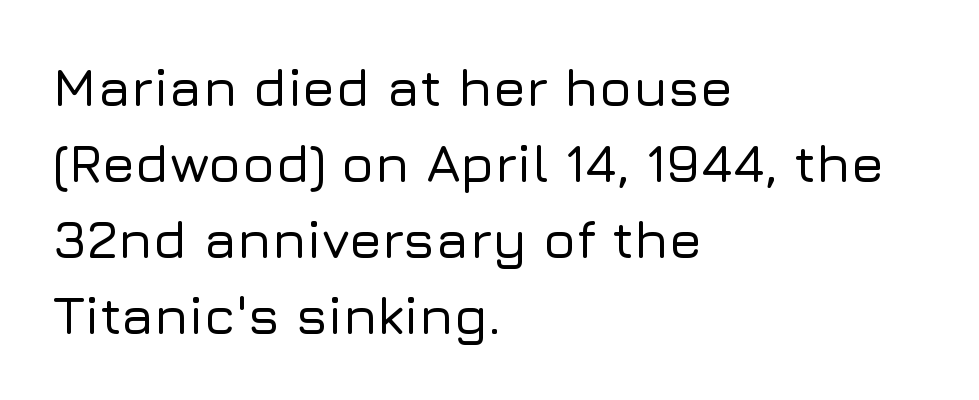
Q: Is the text italic (slanted)? A: No, it is upright.
Q: Is the typeface a serif or a sans-serif typeface? A: Sans-serif.
Q: Is the text underlined? A: No.
Q: How is the paragraph aligned? A: Left-aligned.
Q: Is the spacing between letters normal or unusually wide? A: Normal.
Q: Is the spacing between lines tight, normal or loose? A: Normal.
Q: Width (condensed, normal, or wide)? A: Normal.
Q: Stroke contrast? A: Low.
Q: x-height? A: Medium.
Q: Monospaced? A: No.
